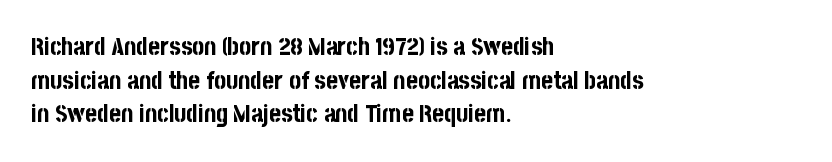
{"italic": "no", "bold": "yes", "underline": "no", "align": "left", "line_spacing": "normal", "line_spacing_ratio": 1.35, "letter_spacing": "normal", "letter_spacing_em": 0.0, "glyph_px": 25}
